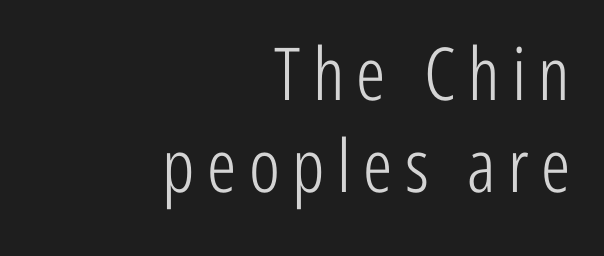
In terms of leading, this rendering sits right in the middle. Words float on clear page, feet unadorned. Italic? Not at all — the glyphs are vertical. Caption: face not bold, strokes unweighted.
